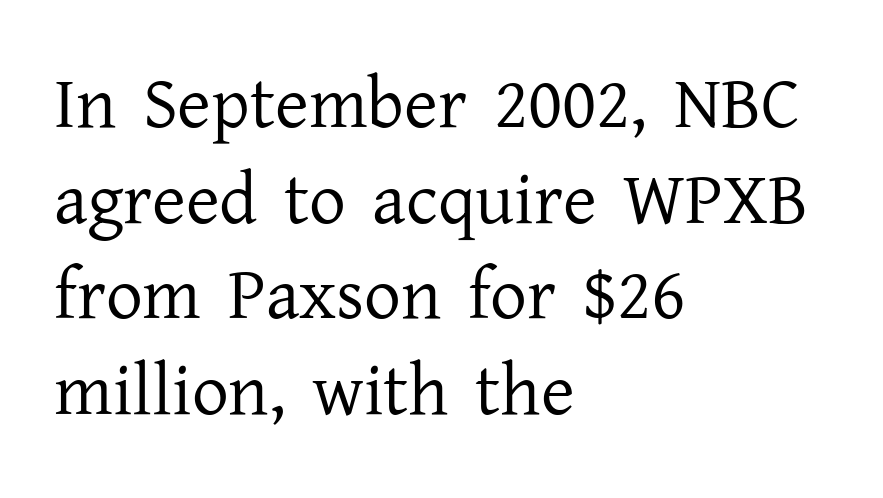
Designer's note — italics off, roman on. Has an underline been added? It has not. Spacing verdict: proportional, widths tailored to each character. Caption: multi-line text, flush left, ragged right. Does the type have serifs? Yes, each stem ends in a small foot.
